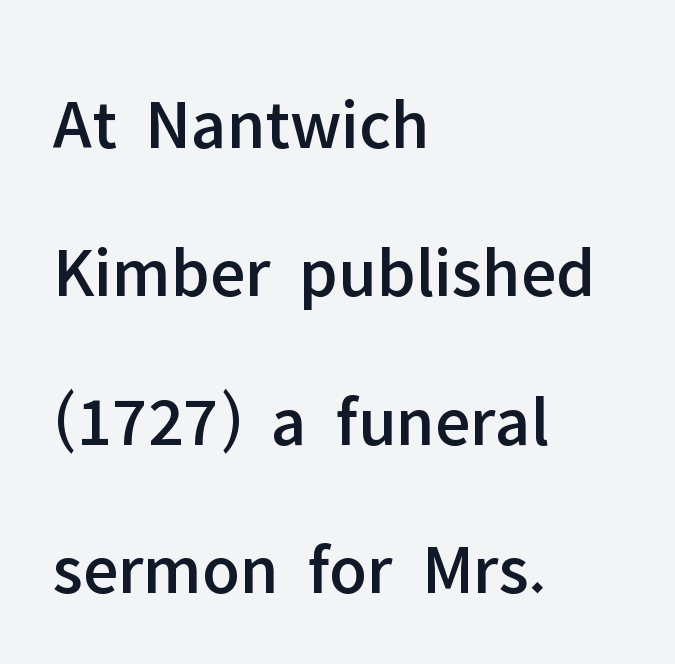
{"serif": "no", "italic": "no", "width": "normal", "stroke_contrast": "low", "x_height": "medium", "monospaced": "no", "underline": "no", "align": "left", "line_spacing": "loose", "line_spacing_ratio": 2.06, "letter_spacing": "normal", "letter_spacing_em": 0.0, "glyph_px": 72}
